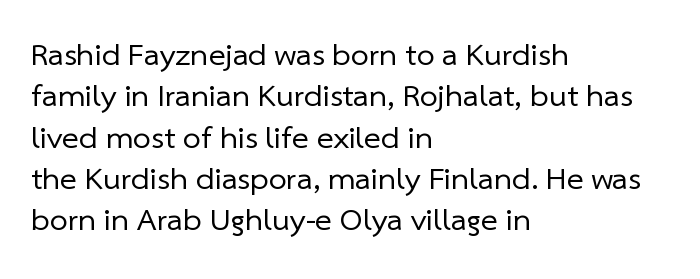
{"serif": "no", "bold": "no", "weight": "regular", "width": "normal", "stroke_contrast": "low", "x_height": "medium", "monospaced": "no", "underline": "no", "align": "left", "line_spacing": "normal", "line_spacing_ratio": 1.29, "letter_spacing": "normal", "letter_spacing_em": 0.0, "glyph_px": 32}
